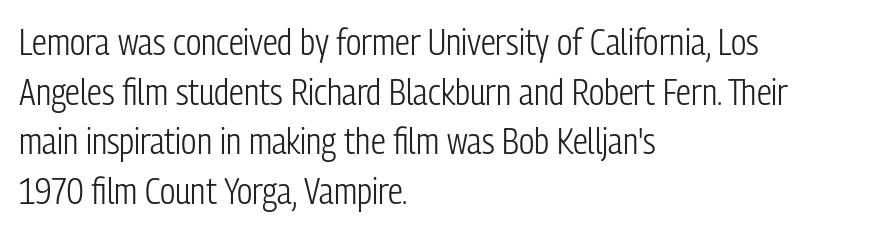
{"serif": "no", "italic": "no", "bold": "no", "weight": "light", "width": "condensed", "stroke_contrast": "low", "x_height": "medium", "monospaced": "no", "underline": "no", "align": "left", "line_spacing": "normal", "line_spacing_ratio": 1.34, "letter_spacing": "normal", "letter_spacing_em": 0.0, "glyph_px": 37}
